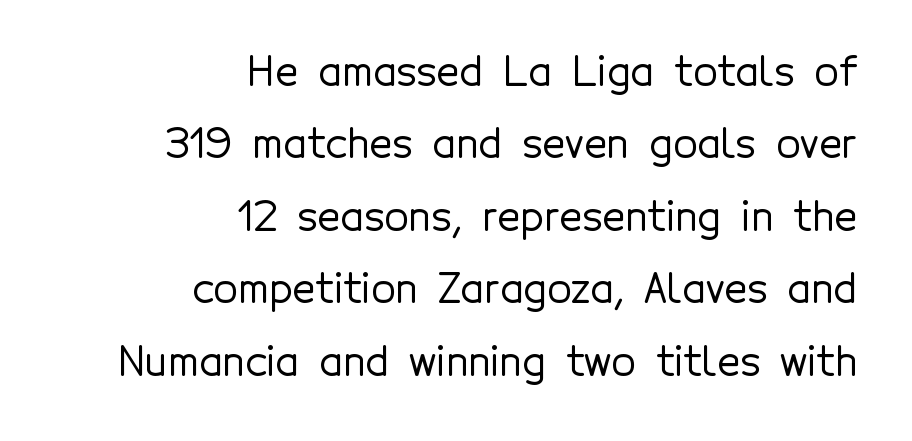
This rendering features lettering with no underline. The axis of the letterforms is exactly vertical. The face used here is a sans, in the tradition of grotesques and geometrics. Does extra space separate the letters? No, they use regular spacing.
